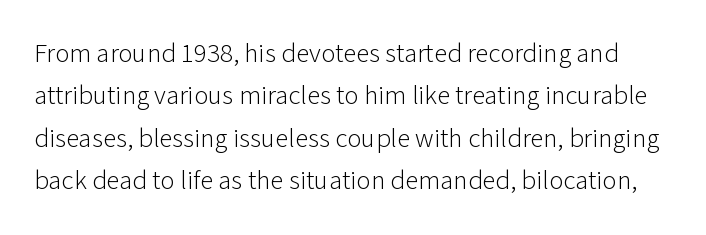
Is there much room between lines? A standard amount, neither cramped nor airy. The letters sit at their default tracking, neither squeezed nor spread. The zone under the glyphs is completely vacant. Stem width sits at or under what a default text font uses. Posture: vertical.
